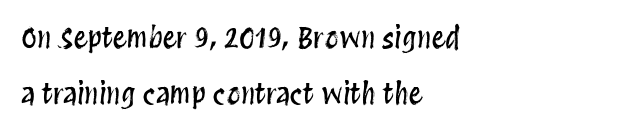
Q: Is the text italic (slanted)? A: No, it is upright.
Q: Is the text underlined? A: No.
Q: How is the paragraph aligned? A: Left-aligned.
Q: Is the spacing between letters normal or unusually wide? A: Normal.
Q: Is the spacing between lines tight, normal or loose? A: Loose.
Q: Width (condensed, normal, or wide)? A: Condensed.
Q: Stroke contrast? A: Medium.
Q: x-height? A: Large.
Q: Monospaced? A: No.
